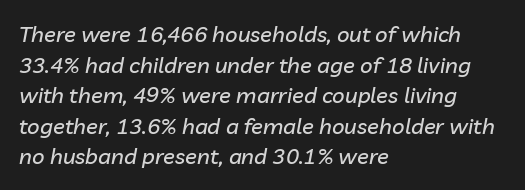
In terms of letterspacing, this is plain default setting. The lettering tilts uniformly, giving the passage an italic look. The space between consecutive lines is moderate. The specimen omits any rule beneath the text block's lines.
